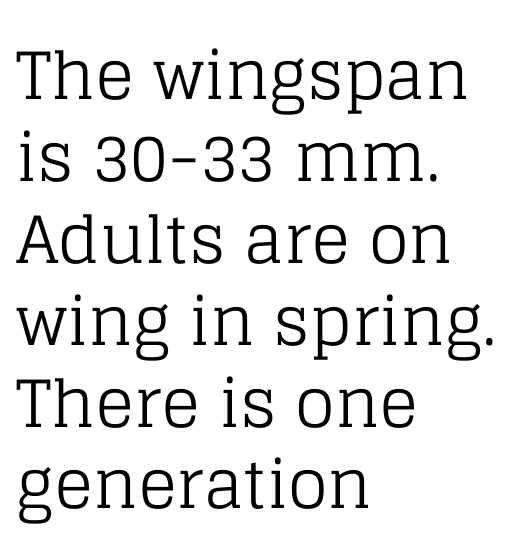
A classic flush-left, rag-right setting is used for this passage. Vertical stems look standard width or narrower in stroke. The letters advance in unequal steps, a hallmark of proportional type. A typesetter would label this face a serif.
